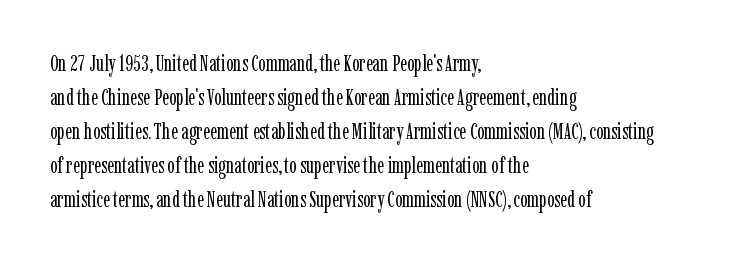
{"italic": "no", "bold": "no", "underline": "no", "align": "left", "line_spacing": "normal", "line_spacing_ratio": 1.55, "letter_spacing": "normal", "letter_spacing_em": 0.0, "glyph_px": 22}
